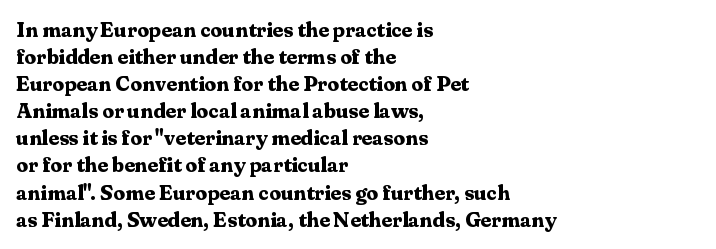
The space directly below the letters is spotless. In terms of leading, this rendering sits right in the middle. Notice how the stems are strictly vertical — no italics here. Honestly, the letter spacing is just normal — you wouldn't notice it. Typesetter's note: full bold, strokes at maximum text heaviness.
